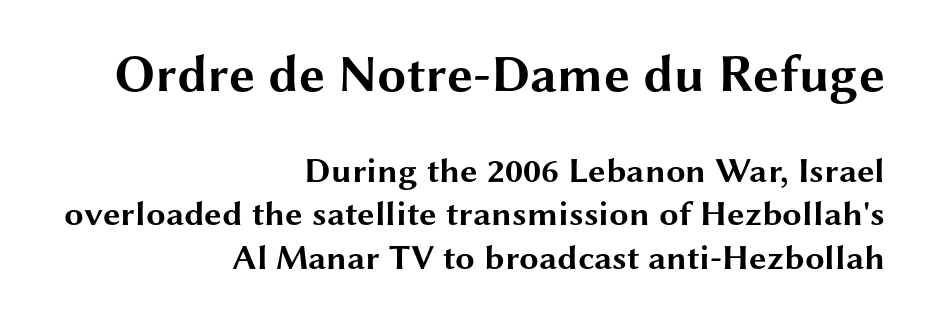
The initial chunk of copy outweighs the following chunk in type size. You could not count columns in this text — the font is proportionally spaced. The letters carry no serifs — their stems end cleanly without finishing strokes. Every character sits straight up, as roman type does. Check the space under the baseline: it is left empty. Each word holds together tightly as a unit, with standard inter-letter gaps.
